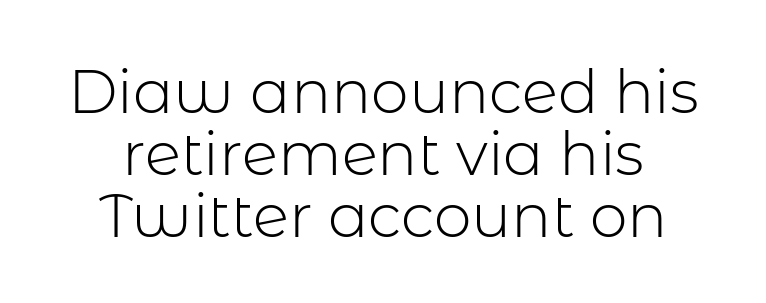
The image shows 60 px light sans-serif type, upright; set tight line spacing (1.03x), normal letter spacing, not underlined; low stroke contrast and a medium x-height.
